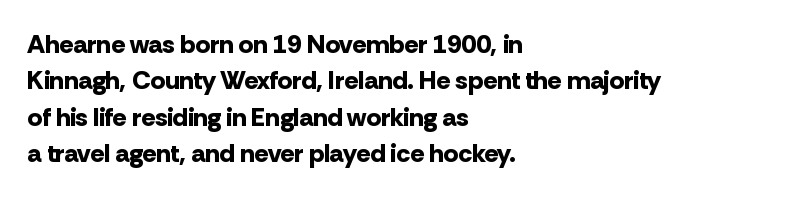
{"italic": "no", "bold": "yes", "underline": "no", "align": "left", "line_spacing": "normal", "line_spacing_ratio": 1.4, "letter_spacing": "normal", "letter_spacing_em": 0.0, "glyph_px": 26}
